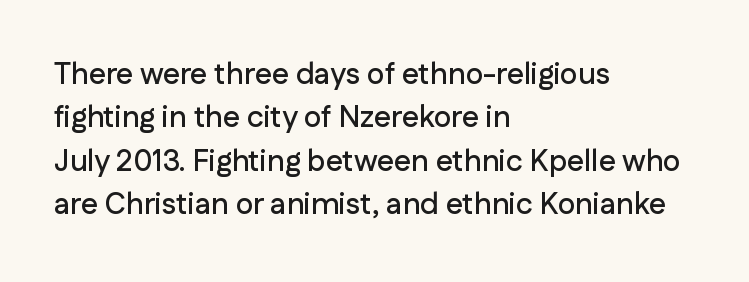
The image shows 30 px sans-serif type, upright; set left-aligned, normal line spacing (1.45x), normal letter spacing, not underlined; low stroke contrast and a medium x-height.
